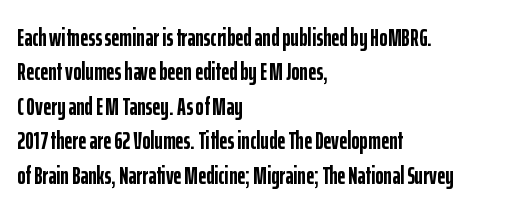
The image shows 25 px bold type, upright; set left-aligned, normal line spacing (1.38x), normal letter spacing, not underlined.
